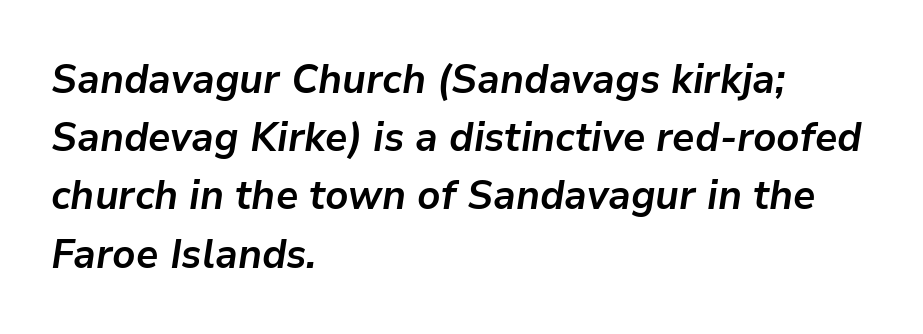
{"italic": "yes", "lean": "right", "slant_degrees": 9, "bold": "yes", "weight": "semibold", "width": "normal", "stroke_contrast": "low", "x_height": "medium", "monospaced": "no", "underline": "no", "align": "left", "line_spacing": "normal", "line_spacing_ratio": 1.42, "letter_spacing": "normal", "letter_spacing_em": 0.0, "glyph_px": 41}
